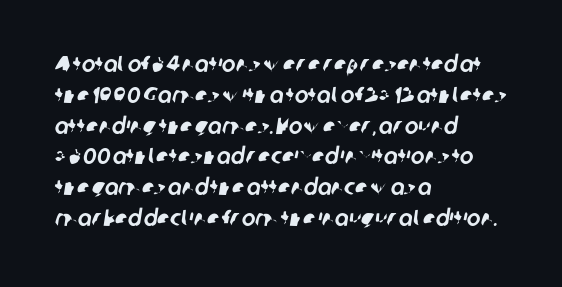
Q: Is the text underlined? A: No.
Q: How is the paragraph aligned? A: Left-aligned.
Q: Is the spacing between letters normal or unusually wide? A: Normal.
Q: Is the spacing between lines tight, normal or loose? A: Normal.
